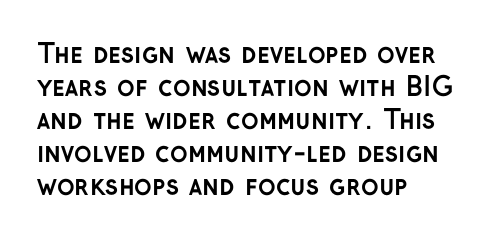
The leading is moderate, giving the passage an even texture. A dark, heavy texture on the line: the type is bold. Descenders hang freely into open space. Letter spacing: default. Notice how the passage keeps a crisp vertical edge on the left only. This is roman type, the default non-slanted kind.
